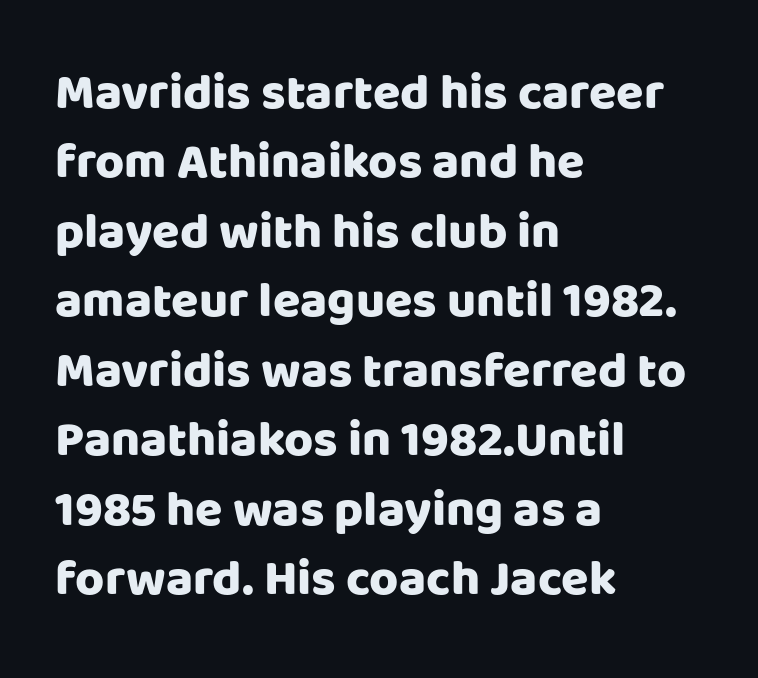
Q: Is the text bold? A: Yes.
Q: Is the text italic (slanted)? A: No, it is upright.
Q: Is the typeface a serif or a sans-serif typeface? A: Sans-serif.
Q: Is the text underlined? A: No.
Q: How is the paragraph aligned? A: Left-aligned.
Q: Is the spacing between letters normal or unusually wide? A: Normal.
Q: Is the spacing between lines tight, normal or loose? A: Normal.
Q: Width (condensed, normal, or wide)? A: Normal.
Q: Stroke contrast? A: Low.
Q: x-height? A: Large.
Q: Monospaced? A: No.
